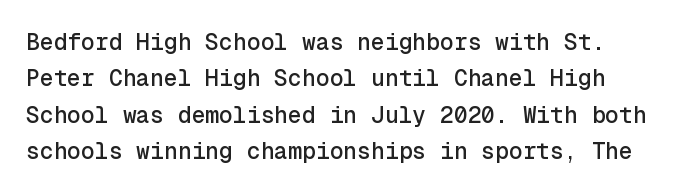
Q: Is the text italic (slanted)? A: No, it is upright.
Q: Is the text underlined? A: No.
Q: Is the spacing between letters normal or unusually wide? A: Normal.
Q: Is the spacing between lines tight, normal or loose? A: Normal.
